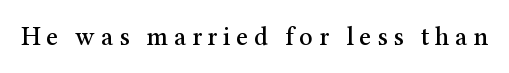
{"italic": "no", "underline": "no", "letter_spacing": "wide", "letter_spacing_em": 0.22, "glyph_px": 26}
